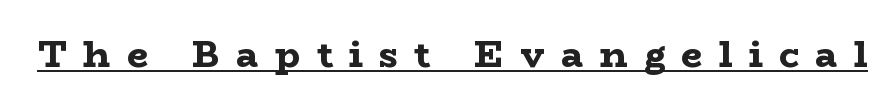
{"serif": "yes", "italic": "no", "bold": "yes", "weight": "bold", "width": "wide", "stroke_contrast": "low", "x_height": "medium", "monospaced": "no", "underline": "yes", "letter_spacing": "wide", "letter_spacing_em": 0.44, "glyph_px": 37}
